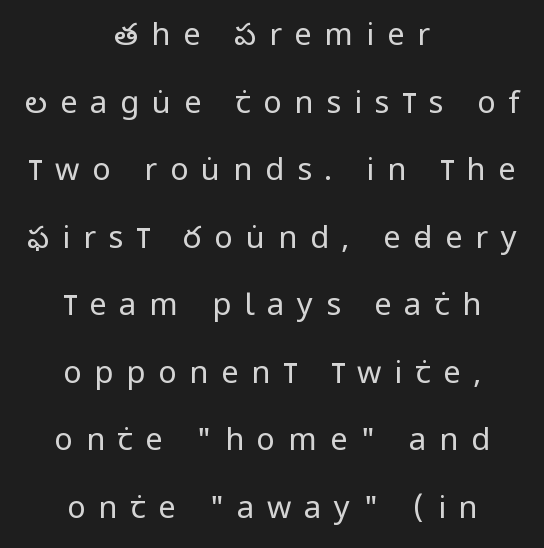
{"serif": "no", "italic": "no", "bold": "no", "weight": "regular", "width": "condensed", "stroke_contrast": "low", "x_height": "large", "monospaced": "no", "underline": "no", "align": "center", "line_spacing": "loose", "line_spacing_ratio": 2.18, "letter_spacing": "wide", "letter_spacing_em": 0.41, "glyph_px": 31}
